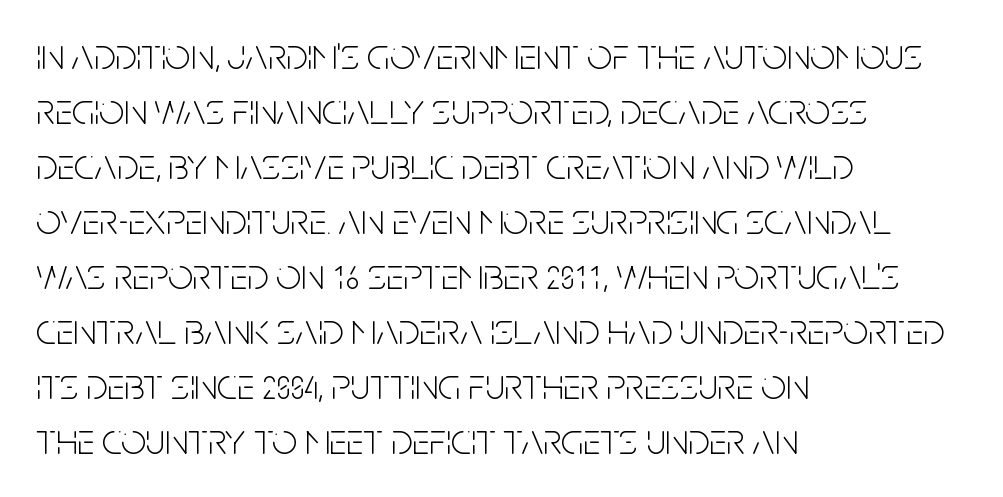
The image shows 44 px light, condensed sans-serif type, upright; set left-aligned, normal line spacing (1.25x), normal letter spacing, not underlined; low stroke contrast and a large x-height.
